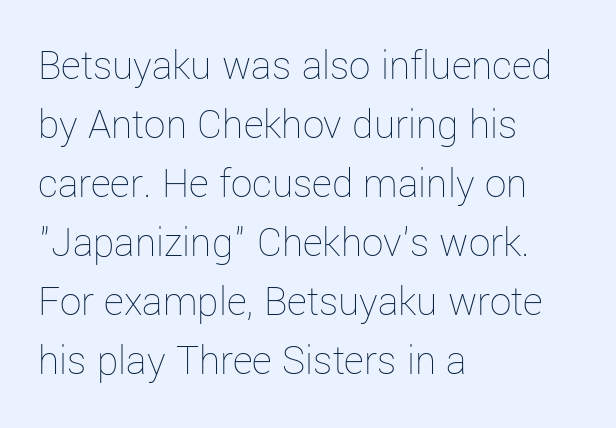
{"italic": "no", "bold": "no", "weight": "thin", "width": "normal", "stroke_contrast": "low", "x_height": "medium", "monospaced": "no", "underline": "no", "align": "left", "line_spacing": "normal", "line_spacing_ratio": 1.37, "letter_spacing": "normal", "letter_spacing_em": 0.0, "glyph_px": 43}
